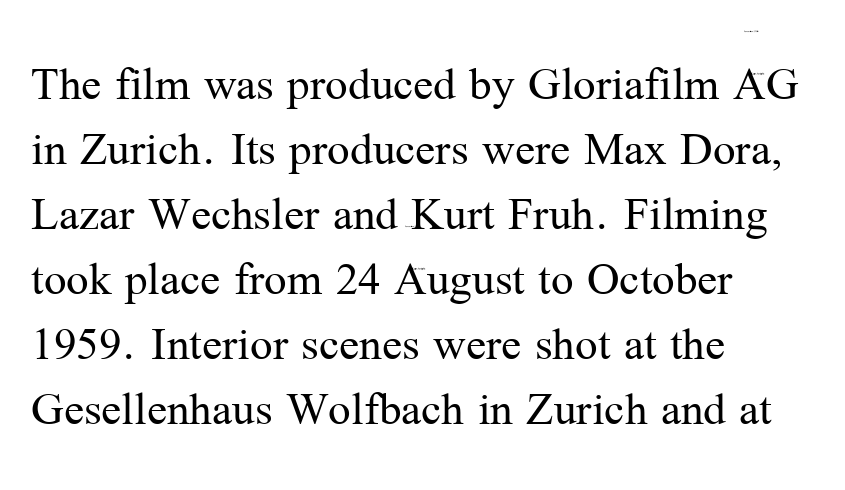
{"serif": "yes", "italic": "no", "bold": "no", "weight": "regular", "width": "normal", "stroke_contrast": "medium", "x_height": "medium", "monospaced": "no", "underline": "no", "align": "left", "line_spacing": "normal", "line_spacing_ratio": 1.3, "letter_spacing": "normal", "letter_spacing_em": 0.0, "glyph_px": 50}
